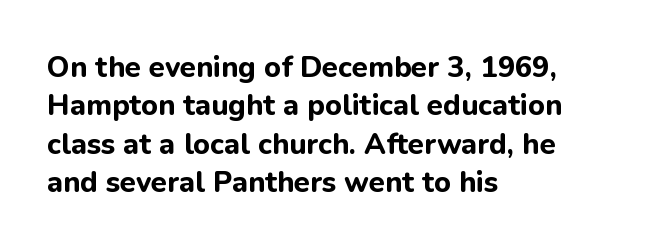
{"serif": "no", "italic": "no", "bold": "yes", "weight": "bold", "width": "normal", "stroke_contrast": "low", "x_height": "medium", "monospaced": "no", "underline": "no", "align": "left", "line_spacing": "normal", "line_spacing_ratio": 1.32, "letter_spacing": "normal", "letter_spacing_em": 0.0, "glyph_px": 29}
